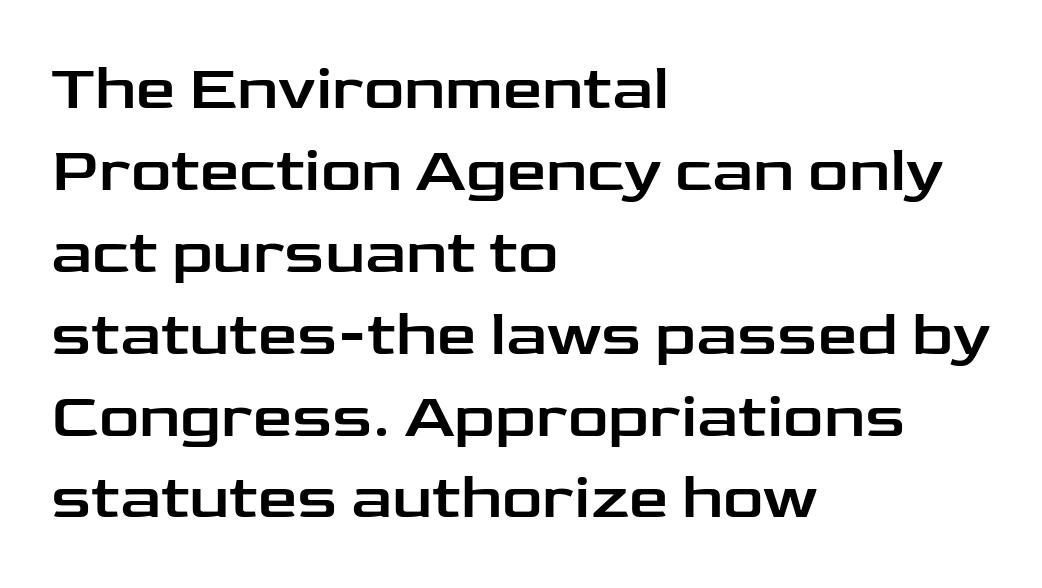
Q: Is the text italic (slanted)? A: No, it is upright.
Q: Is the typeface a serif or a sans-serif typeface? A: Sans-serif.
Q: Is the text underlined? A: No.
Q: How is the paragraph aligned? A: Left-aligned.
Q: Is the spacing between letters normal or unusually wide? A: Normal.
Q: Is the spacing between lines tight, normal or loose? A: Normal.
Q: Width (condensed, normal, or wide)? A: Wide.
Q: Stroke contrast? A: Low.
Q: x-height? A: Medium.
Q: Monospaced? A: No.
